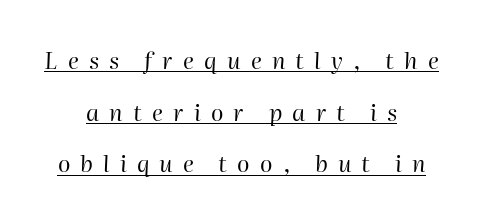
The image shows 23 px text type, italic (leaning right); set centered, loose line spacing (2.25x), unusually wide letter spacing (+0.44 em), underlined.
